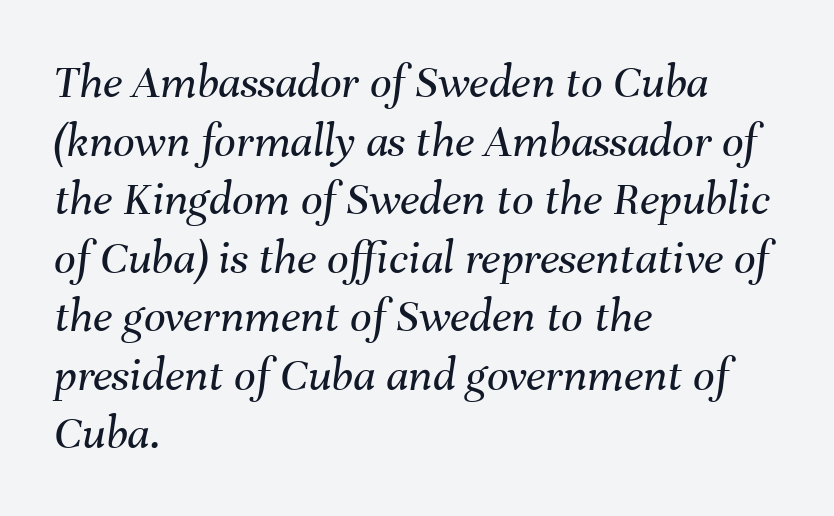
In CSS terms this would be text-align: left. The space beneath each line is pristine and unruled. Students, note that the glyphs here touch the page at normal intervals. Character widths vary here, with narrow letters taking less room than wide ones.
